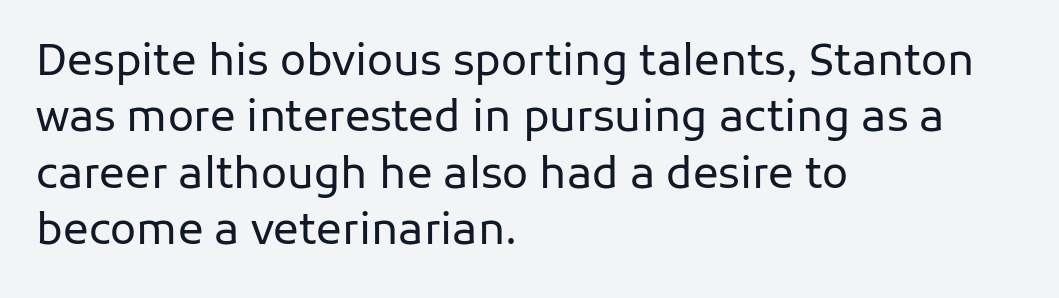
Horizontally, the lines are justified to the leading edge only. If you measured baseline to baseline, you'd find a middling distance. Has an underline been added? It has not. Short note: letters normally spaced. Stem width sits at or under what a default text font uses.
